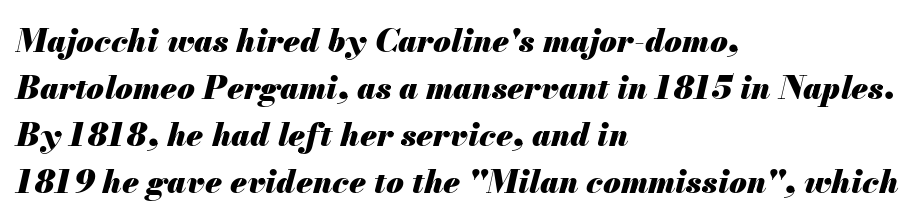
Q: Is the text bold? A: Yes.
Q: Is the text italic (slanted)? A: Yes, it leans right by about 13 degrees.
Q: Is the text underlined? A: No.
Q: How is the paragraph aligned? A: Left-aligned.
Q: Is the spacing between letters normal or unusually wide? A: Normal.
Q: Is the spacing between lines tight, normal or loose? A: Normal.
Q: Width (condensed, normal, or wide)? A: Normal.
Q: Stroke contrast? A: Medium.
Q: x-height? A: Small.
Q: Monospaced? A: No.
